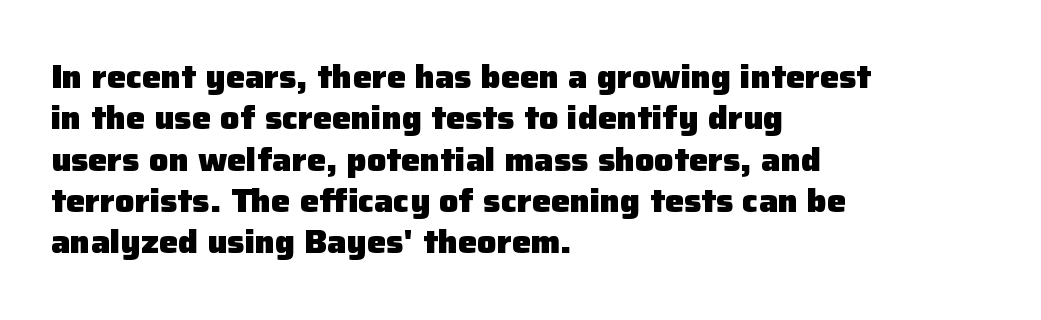
This sample uses an upright cut, with every glyph sitting square on the baseline. Font category for this specimen: sans-serif. A dark, heavy texture on the line: the type is bold. The face used here is proportionally spaced, like ordinary book or web type. Which margin do the lines hug? The left one — the right edge is uneven.
